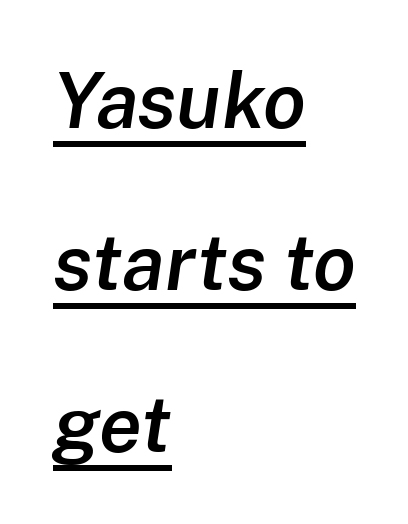
The image shows 78 px semibold type, italic (leaning right); set left-aligned, loose line spacing (2.08x), normal letter spacing, underlined; low stroke contrast and a medium x-height.
